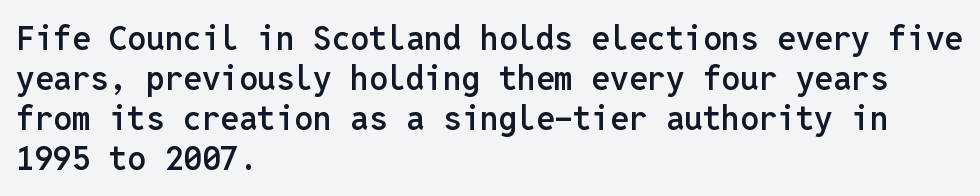
Q: Is the text bold? A: Semi-bold.
Q: Is the text italic (slanted)? A: No, it is upright.
Q: Is the typeface a serif or a sans-serif typeface? A: Sans-serif.
Q: Is the text underlined? A: No.
Q: How is the paragraph aligned? A: Left-aligned.
Q: Is the spacing between letters normal or unusually wide? A: Normal.
Q: Width (condensed, normal, or wide)? A: Normal.
Q: Stroke contrast? A: Low.
Q: x-height? A: Medium.
Q: Monospaced? A: Yes.
